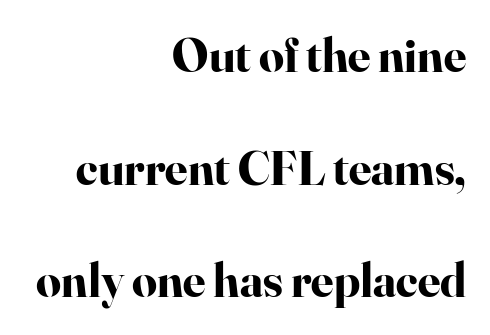
The image shows 49 px bold serif type, upright; set right-aligned, loose line spacing (2.3x), normal letter spacing, not underlined; high stroke contrast and a small x-height.
